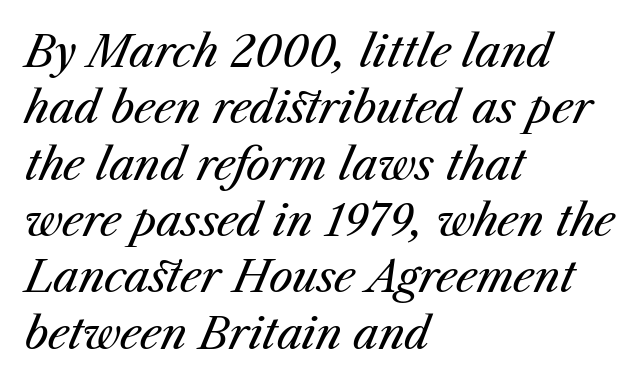
{"italic": "yes", "lean": "right", "slant_degrees": 23, "bold": "no", "weight": "regular", "width": "normal", "stroke_contrast": "medium", "x_height": "medium", "monospaced": "no", "underline": "no", "align": "left", "line_spacing": "normal", "line_spacing_ratio": 1.31, "letter_spacing": "normal", "letter_spacing_em": 0.0, "glyph_px": 43}
